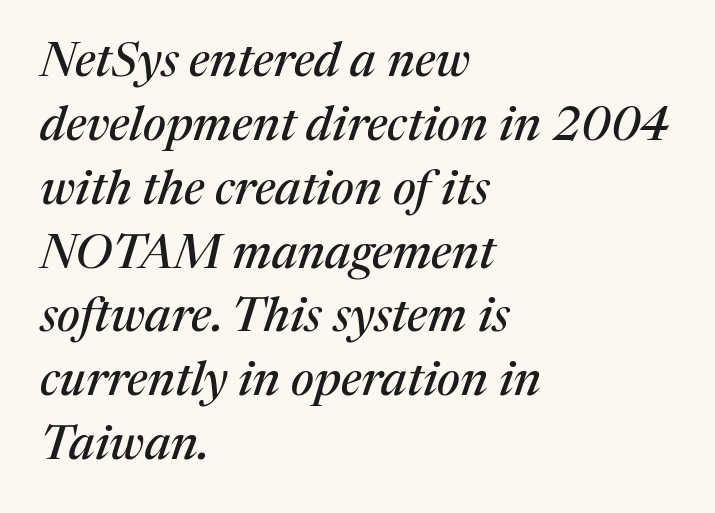
Spacing between characters is what you'd get straight out of the box. Classification — serif. A clean baseline with only descenders dipping below it. These lines sit exactly where default settings would place them. Compared with ordinary roman type, these characters are visibly tilted. Caption: multi-line text, flush left, ragged right.
